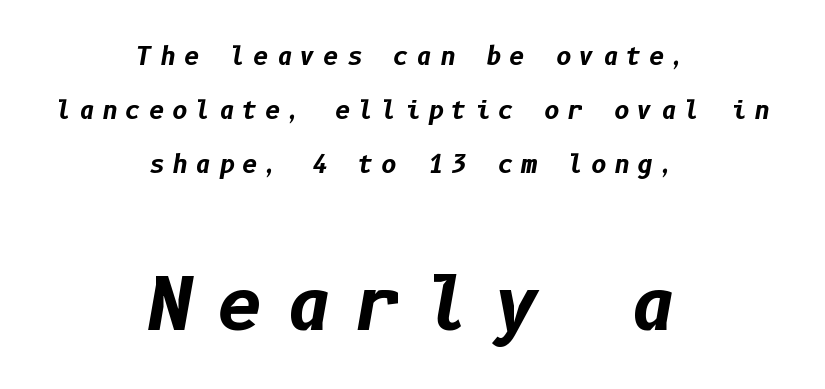
Q: Is the text bold? A: Yes.
Q: Is the text italic (slanted)? A: Yes, it leans right by about 10 degrees.
Q: Is the text underlined? A: No.
Q: How is the paragraph aligned? A: Centered.
Q: Is the spacing between letters normal or unusually wide? A: Unusually wide.
Q: Is the spacing between lines tight, normal or loose? A: Loose.
Q: Which block of text is set in a larger size, the first (top) or the second (bottom)? A: The second (bottom) one.
Q: Width (condensed, normal, or wide)? A: Normal.
Q: Stroke contrast? A: Low.
Q: x-height? A: Medium.
